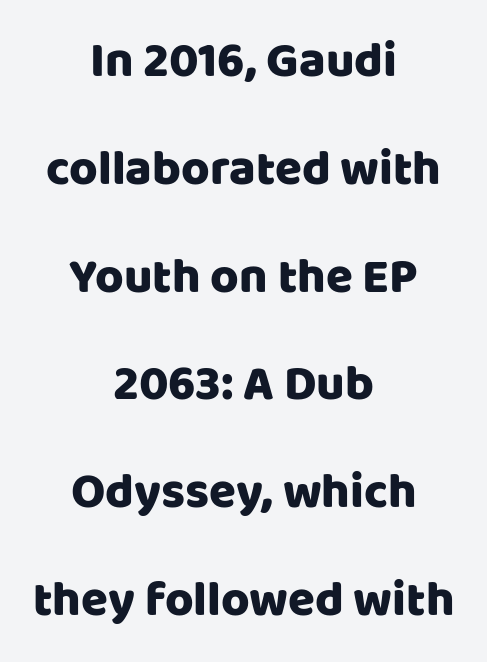
Is the letter spacing exaggerated? No — it looks like the ordinary default. Unlike a traditional serif, this face leaves its strokes unadorned. Here the designer chose a conventional face with non-uniform glyph widths. Airy leading. Line starts and ends both wander, symmetrically.
